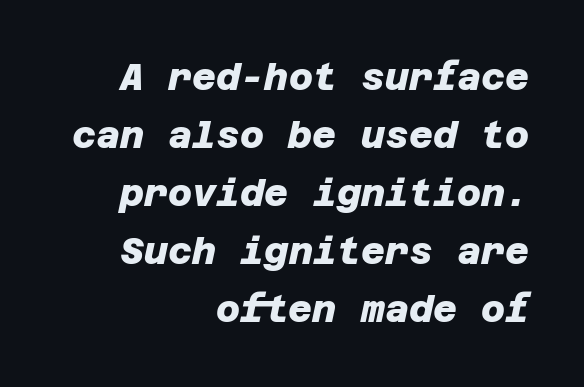
The rendering shows plain stroke endings on the letterforms — a sans-serif design. Compared with typical body copy, the letter spacing here is the same. The glyphs are unaccompanied by any horizontal stroke below them. The compositor pushed each line to the right boundary.
